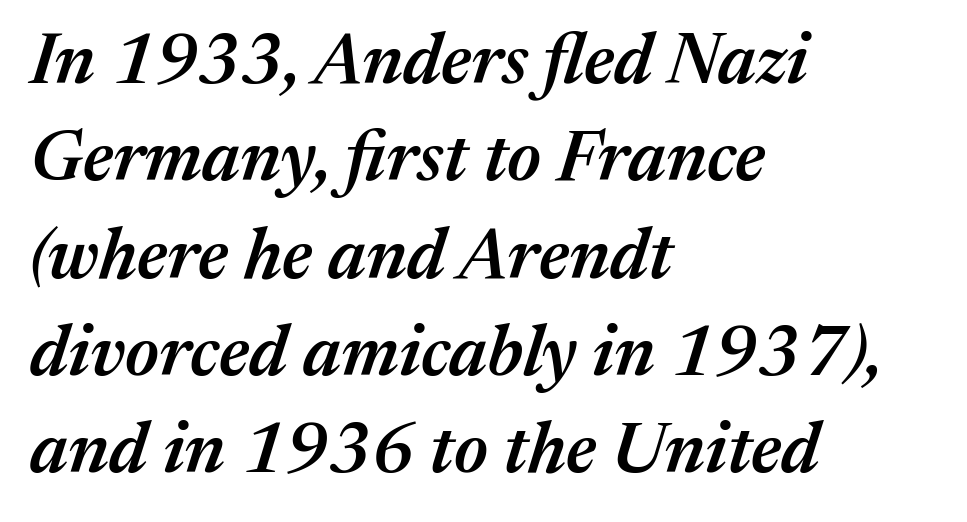
{"italic": "yes", "lean": "right", "slant_degrees": 17, "bold": "semi", "weight": "semibold", "width": "normal", "stroke_contrast": "medium", "x_height": "medium", "monospaced": "no", "underline": "no", "align": "left", "line_spacing": "normal", "line_spacing_ratio": 1.37, "letter_spacing": "normal", "letter_spacing_em": 0.0, "glyph_px": 71}
